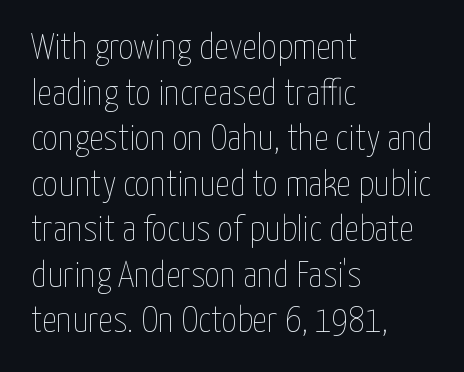
Stems and bowls with no extra thickness — not bold. The zone under the glyphs is completely vacant. A classic flush-left, rag-right setting is used for this passage. Here the designer chose a conventional face with non-uniform glyph widths. There is no visible air inserted between adjacent glyphs. Do the letters lean? They stand straight.
